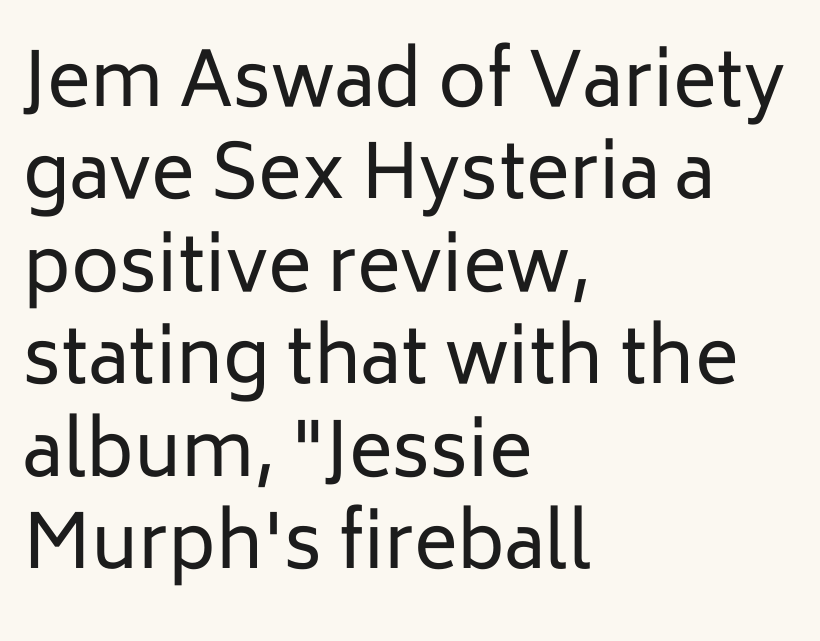
The image shows 74 px regular-weight sans-serif type, upright; set left-aligned, normal line spacing (1.25x), normal letter spacing, not underlined; low stroke contrast and a medium x-height.
